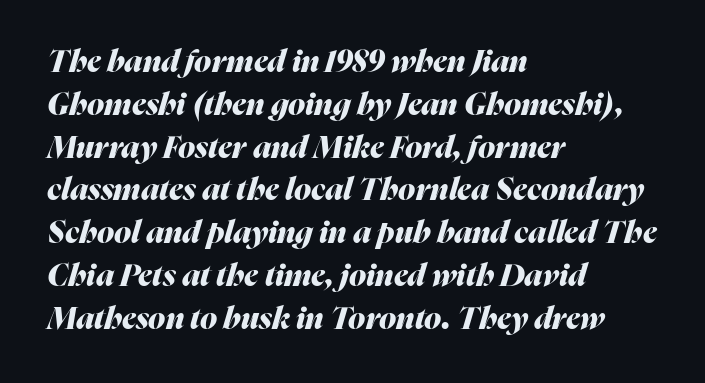
The image shows 31 px heavy type, italic (leaning right); set left-aligned, normal line spacing (1.38x), normal letter spacing, not underlined; medium stroke contrast and a medium x-height.
